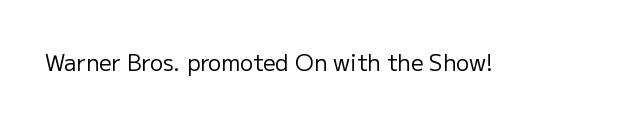
{"italic": "no", "bold": "no", "underline": "no", "letter_spacing": "normal", "letter_spacing_em": 0.0, "glyph_px": 22}
